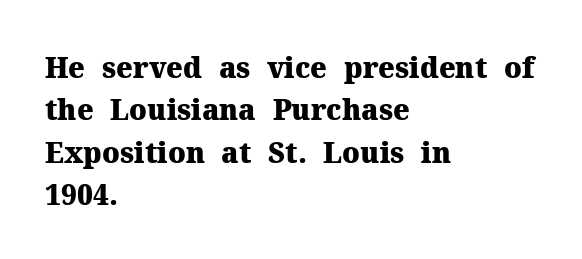
Q: Is the text bold? A: Yes.
Q: Is the text italic (slanted)? A: No, it is upright.
Q: Is the typeface a serif or a sans-serif typeface? A: Serif.
Q: Is the text underlined? A: No.
Q: How is the paragraph aligned? A: Left-aligned.
Q: Is the spacing between letters normal or unusually wide? A: Normal.
Q: Is the spacing between lines tight, normal or loose? A: Normal.
Q: Width (condensed, normal, or wide)? A: Normal.
Q: Stroke contrast? A: Medium.
Q: x-height? A: Medium.
Q: Monospaced? A: No.
